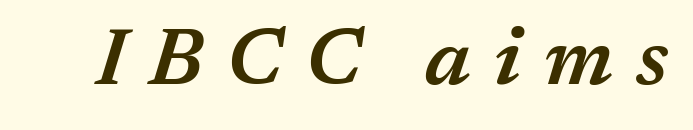
{"italic": "yes", "lean": "right", "slant_degrees": 17, "bold": "semi", "weight": "semibold", "width": "normal", "stroke_contrast": "medium", "x_height": "medium", "monospaced": "no", "underline": "no", "letter_spacing": "wide", "letter_spacing_em": 0.29, "glyph_px": 79}
